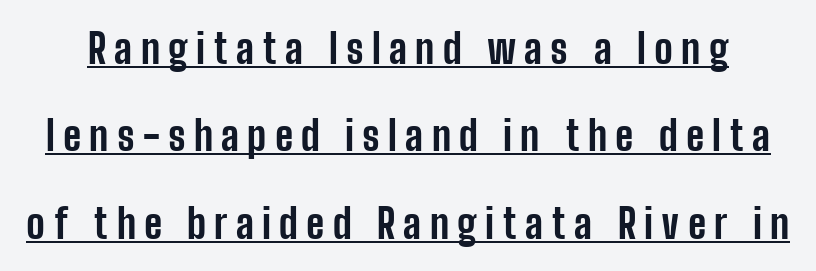
{"serif": "no", "italic": "no", "bold": "yes", "weight": "bold", "width": "condensed", "stroke_contrast": "low", "x_height": "medium", "monospaced": "no", "underline": "yes", "line_spacing": "loose", "line_spacing_ratio": 2.13, "letter_spacing": "wide", "letter_spacing_em": 0.2, "glyph_px": 41}
